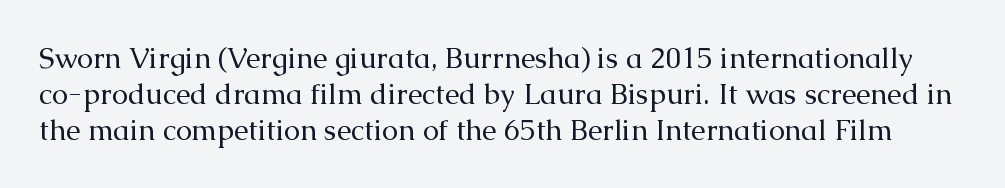
The weight tops out at a normal text grade. Characters follow at the spacing the type designer built in. This is serif lettering, the kind often seen in printed books. The passage shown is not underscored anywhere. Ascenders rise straight up at ninety degrees. Do the characters align in a grid? No, the font is proportional.
